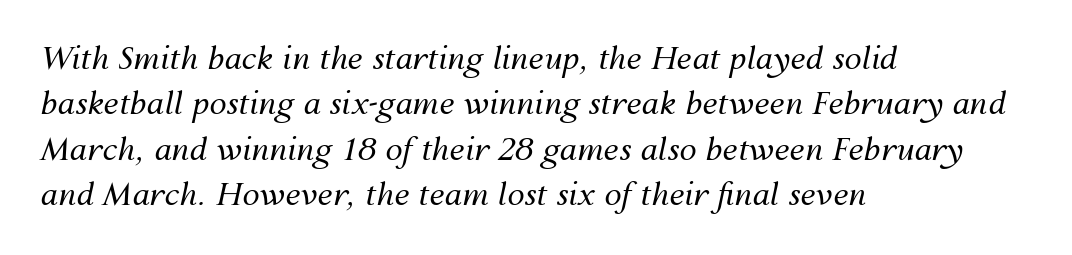
Q: Is the text bold? A: No.
Q: Is the text italic (slanted)? A: Yes, it leans right by about 12 degrees.
Q: Is the text underlined? A: No.
Q: How is the paragraph aligned? A: Left-aligned.
Q: Is the spacing between letters normal or unusually wide? A: Normal.
Q: Is the spacing between lines tight, normal or loose? A: Normal.
Q: Width (condensed, normal, or wide)? A: Normal.
Q: Stroke contrast? A: Medium.
Q: x-height? A: Medium.
Q: Monospaced? A: No.
